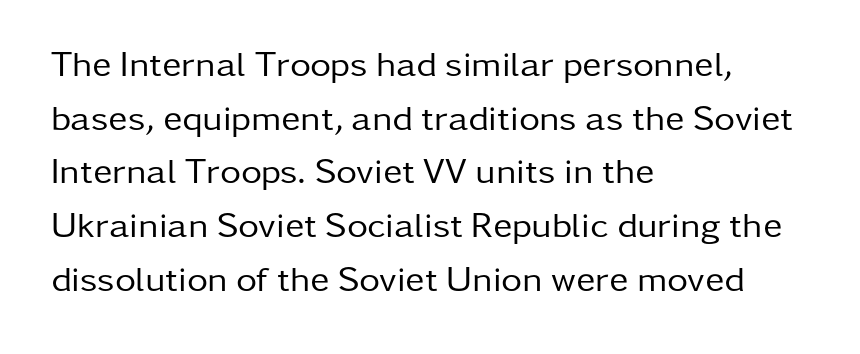
The image shows 36 px regular-weight sans-serif type, upright; set left-aligned, normal line spacing (1.49x), normal letter spacing, not underlined; low stroke contrast and a medium x-height.
